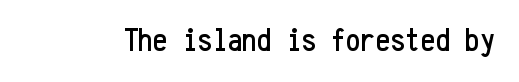
Q: Is the text italic (slanted)? A: No, it is upright.
Q: Is the typeface a serif or a sans-serif typeface? A: Sans-serif.
Q: Is the text underlined? A: No.
Q: Is the spacing between letters normal or unusually wide? A: Normal.
Q: Width (condensed, normal, or wide)? A: Condensed.
Q: Stroke contrast? A: Low.
Q: x-height? A: Medium.
Q: Monospaced? A: Yes.
